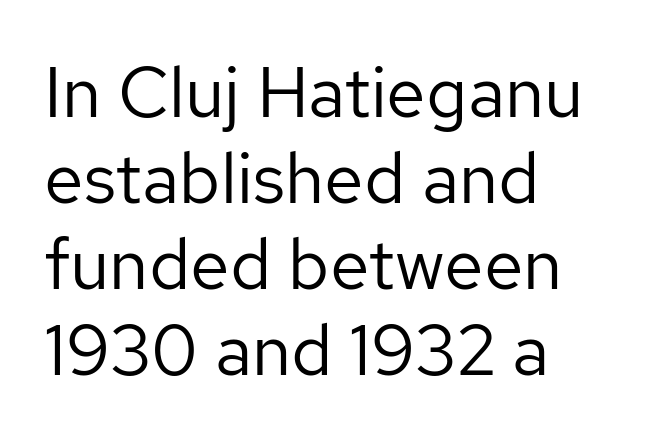
Character widths vary here, with narrow letters taking less room than wide ones. The text block is weighted toward the left margin, trailing off unevenly rightward. Notice how the stems are strictly vertical — no italics here. Each word holds together tightly as a unit, with standard inter-letter gaps. Quick note: underline off.
